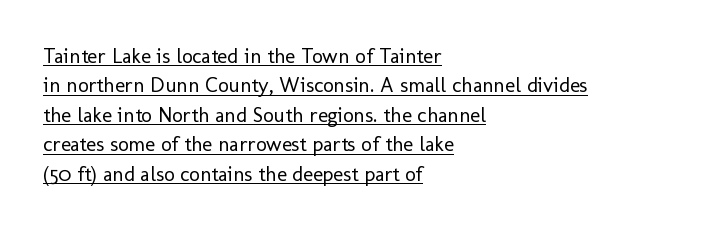
Q: Is the text bold? A: No.
Q: Is the text italic (slanted)? A: No, it is upright.
Q: Is the text underlined? A: Yes.
Q: How is the paragraph aligned? A: Left-aligned.
Q: Is the spacing between letters normal or unusually wide? A: Normal.
Q: Is the spacing between lines tight, normal or loose? A: Normal.
